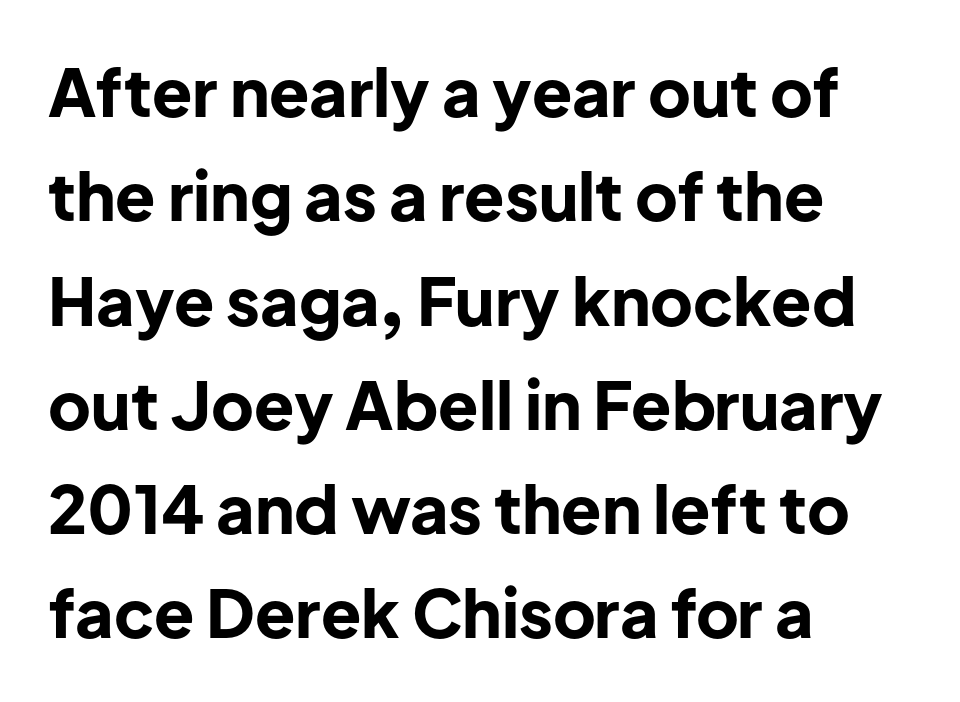
{"serif": "no", "italic": "no", "bold": "yes", "weight": "bold", "width": "normal", "stroke_contrast": "low", "x_height": "medium", "monospaced": "no", "underline": "no", "align": "left", "line_spacing": "normal", "line_spacing_ratio": 1.58, "letter_spacing": "normal", "letter_spacing_em": 0.0, "glyph_px": 66}
